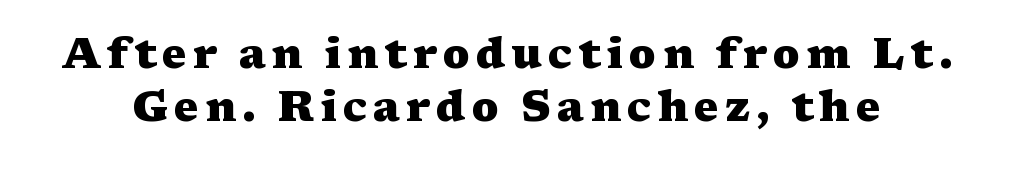
The image shows 42 px heavy, wide serif type, upright; set normal line spacing (1.27x), not underlined; medium stroke contrast and a medium x-height.
